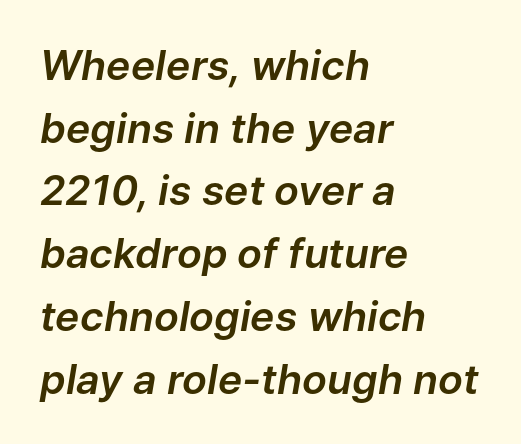
Q: Is the text italic (slanted)? A: Yes, it leans right by about 9 degrees.
Q: Is the text underlined? A: No.
Q: How is the paragraph aligned? A: Left-aligned.
Q: Is the spacing between letters normal or unusually wide? A: Normal.
Q: Is the spacing between lines tight, normal or loose? A: Normal.
Q: Width (condensed, normal, or wide)? A: Normal.
Q: Stroke contrast? A: Low.
Q: x-height? A: Medium.
Q: Monospaced? A: No.
